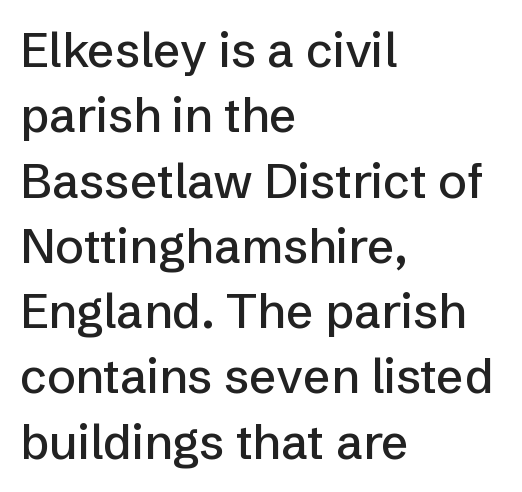
Default kerning and tracking; the words read as compact shapes. The rendering uses a moderate line-height, typical for paragraphs. The typesetter chose a ragged-right arrangement here. The axis of the letterforms is exactly vertical. Clear beneath every line of the passage.
